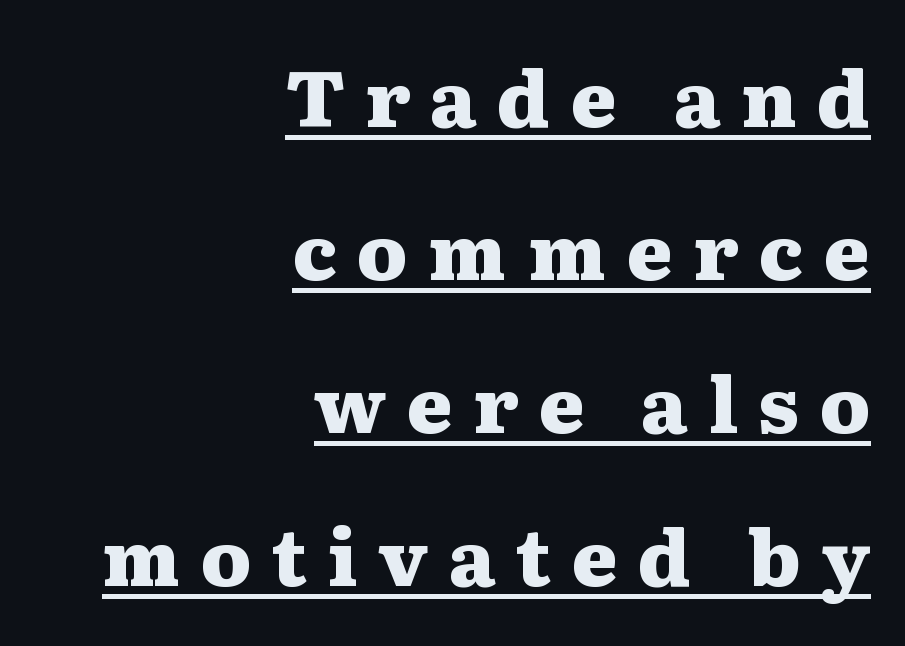
The image shows 78 px heavy, wide serif type, upright; set right-aligned, loose line spacing (1.96x), unusually wide letter spacing (+0.26 em), underlined; medium stroke contrast and a medium x-height.
